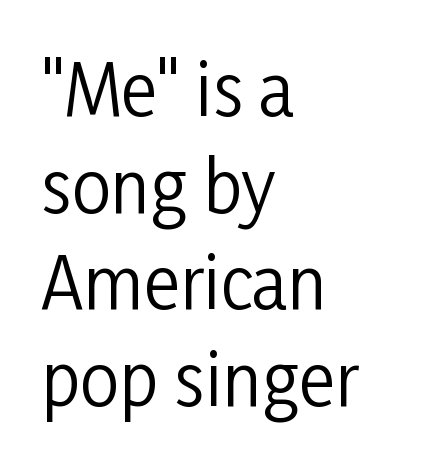
The image shows 70 px regular-weight, condensed sans-serif type, upright; set left-aligned, normal line spacing (1.38x), normal letter spacing, not underlined; low stroke contrast and a medium x-height.
